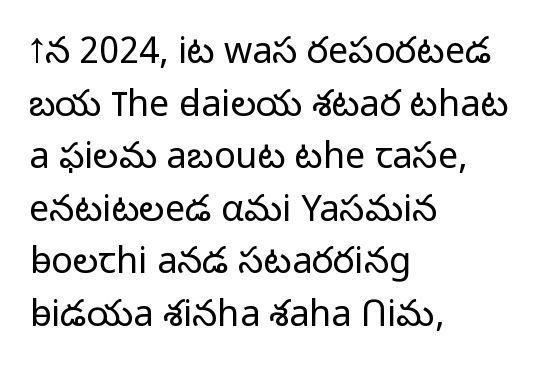
Nope, not italic — everything's standing straight. Spacing between characters is what you'd get straight out of the box. Spacing verdict: proportional, widths tailored to each character. Rows of type keep a routine distance in the vertical direction.
